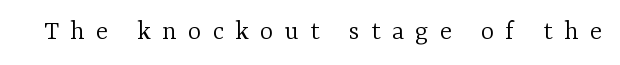
The image shows 28 px light serif type, upright; set unusually wide letter spacing (+0.41 em), not underlined; low stroke contrast and a medium x-height.
